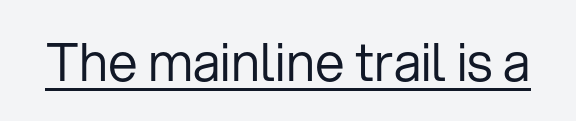
The font family rendered here belongs to the sans-serif group. The passage shown is not bold in any degree. The rendered words wear a rule along their underside. Here the glyphs are tracked normally, forming tight word shapes. Tall strokes in this sample are plumb rather than angled.
